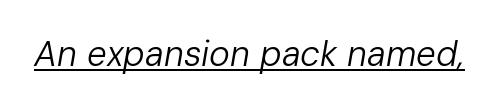
Q: Is the text bold? A: No.
Q: Is the text italic (slanted)? A: Yes, it leans right by about 10 degrees.
Q: Is the text underlined? A: Yes.
Q: Is the spacing between letters normal or unusually wide? A: Normal.
Q: Width (condensed, normal, or wide)? A: Normal.
Q: Stroke contrast? A: Low.
Q: x-height? A: Medium.
Q: Monospaced? A: No.
